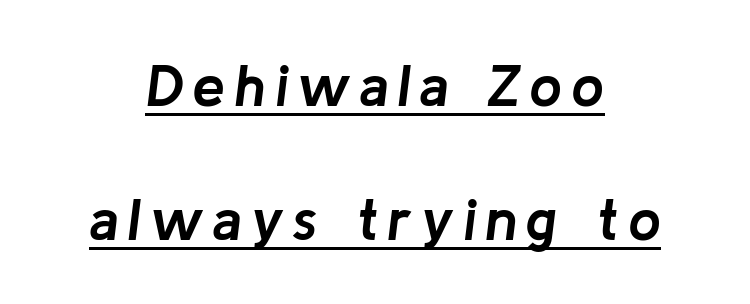
{"italic": "yes", "lean": "right", "slant_degrees": 8, "bold": "yes", "weight": "semibold", "width": "normal", "stroke_contrast": "low", "x_height": "medium", "monospaced": "no", "underline": "yes", "align": "center", "line_spacing": "loose", "line_spacing_ratio": 2.27, "glyph_px": 59}
